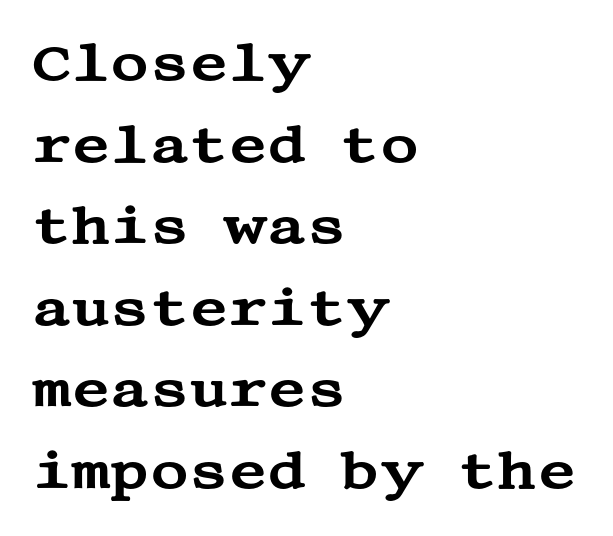
In terms of letterform style, serifs are clearly present. The zone under the glyphs is completely vacant. In terms of posture, this sample is upright. Which margin do the lines hug? The left one — the right edge is uneven. Students, observe: this is what conventionally led text looks like. Letter spacing: default.
